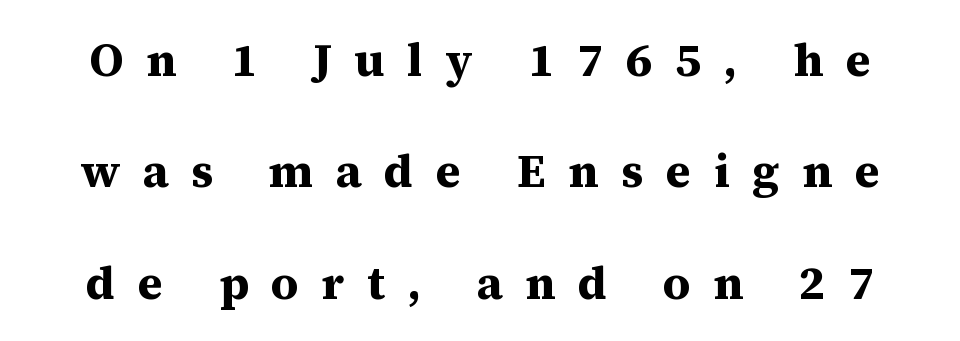
{"serif": "yes", "italic": "no", "bold": "yes", "weight": "bold", "width": "normal", "stroke_contrast": "medium", "x_height": "medium", "monospaced": "no", "underline": "no", "line_spacing": "loose", "line_spacing_ratio": 2.37, "letter_spacing": "wide", "letter_spacing_em": 0.48, "glyph_px": 47}
